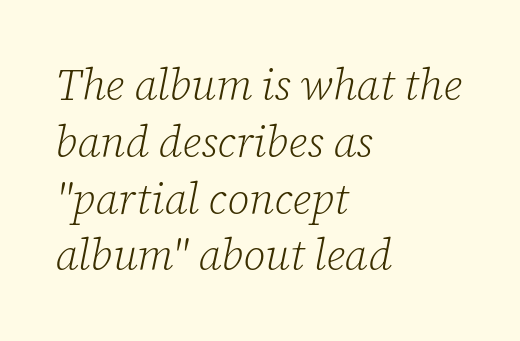
The image shows 43 px light serif type, italic (leaning right); set left-aligned, normal line spacing (1.32x), normal letter spacing, not underlined; low stroke contrast and a medium x-height.
